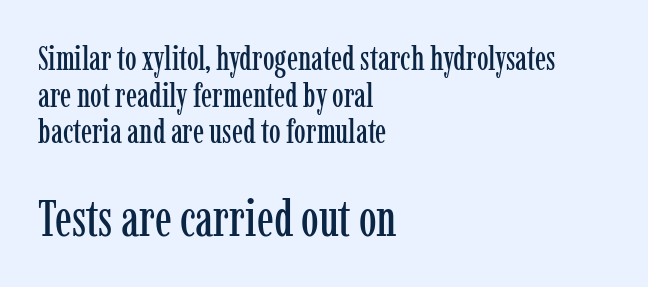
Q: Is the text italic (slanted)? A: No, it is upright.
Q: Is the typeface a serif or a sans-serif typeface? A: Serif.
Q: Is the text underlined? A: No.
Q: How is the paragraph aligned? A: Left-aligned.
Q: Is the spacing between letters normal or unusually wide? A: Normal.
Q: Is the spacing between lines tight, normal or loose? A: Tight.
Q: Which block of text is set in a larger size, the first (top) or the second (bottom)? A: The second (bottom) one.
Q: Width (condensed, normal, or wide)? A: Condensed.
Q: Stroke contrast? A: Low.
Q: x-height? A: Medium.
Q: Monospaced? A: No.
